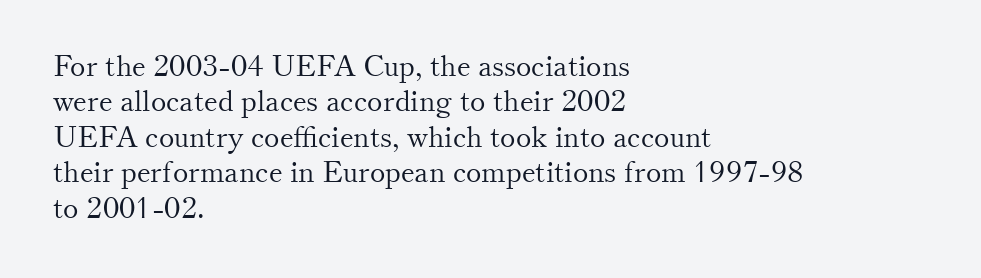
Unlike a clean sans, this face finishes its strokes with serifs. The font sits on the lighter half of the weight spectrum, regular included. The lettering holds an erect, upright posture throughout. These lines are rendered in a variable-pitch font.
